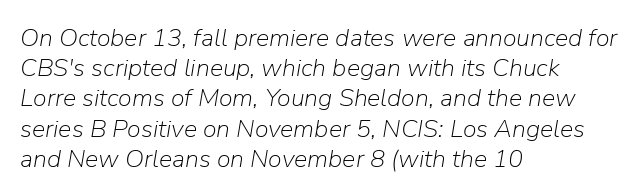
The lines are quadded left. Observe the lean: these are italic letterforms. Nobody touched the tracking dial on this one. Stems here are at most as thick as an everyday book face.
